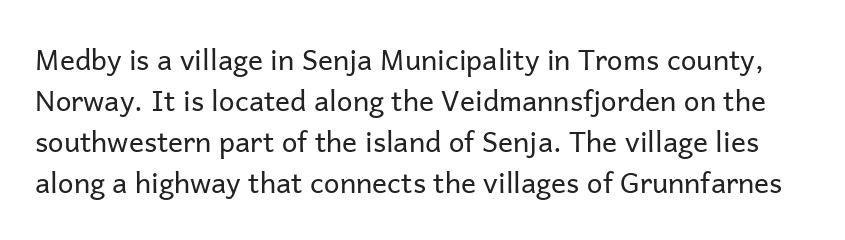
Q: Is the text bold? A: No.
Q: Is the text italic (slanted)? A: No, it is upright.
Q: Is the typeface a serif or a sans-serif typeface? A: Sans-serif.
Q: Is the text underlined? A: No.
Q: Is the spacing between letters normal or unusually wide? A: Normal.
Q: Is the spacing between lines tight, normal or loose? A: Normal.
Q: Width (condensed, normal, or wide)? A: Normal.
Q: Stroke contrast? A: Low.
Q: x-height? A: Medium.
Q: Monospaced? A: No.
